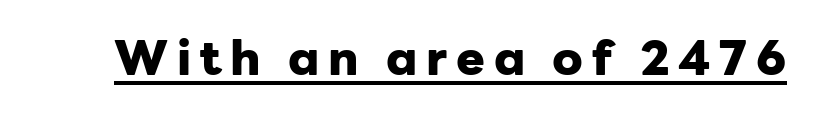
This sample has the flowing, uneven cadence of proportional lettering. In terms of weight, the rendering is a true, heavy bold. Is this a sans? Yes — the strokes have no serifs. The lettering is marked with a stroke running underneath it. The lettering stays uniformly vertical, giving the passage a roman look.
